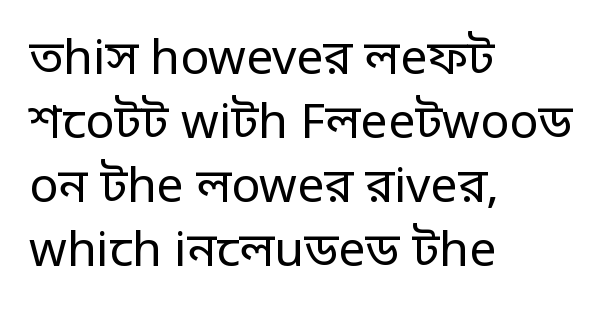
{"serif": "no", "italic": "no", "bold": "no", "weight": "regular", "width": "normal", "stroke_contrast": "low", "x_height": "large", "monospaced": "no", "underline": "no", "align": "left", "line_spacing": "normal", "line_spacing_ratio": 1.33, "letter_spacing": "normal", "letter_spacing_em": 0.0, "glyph_px": 48}
